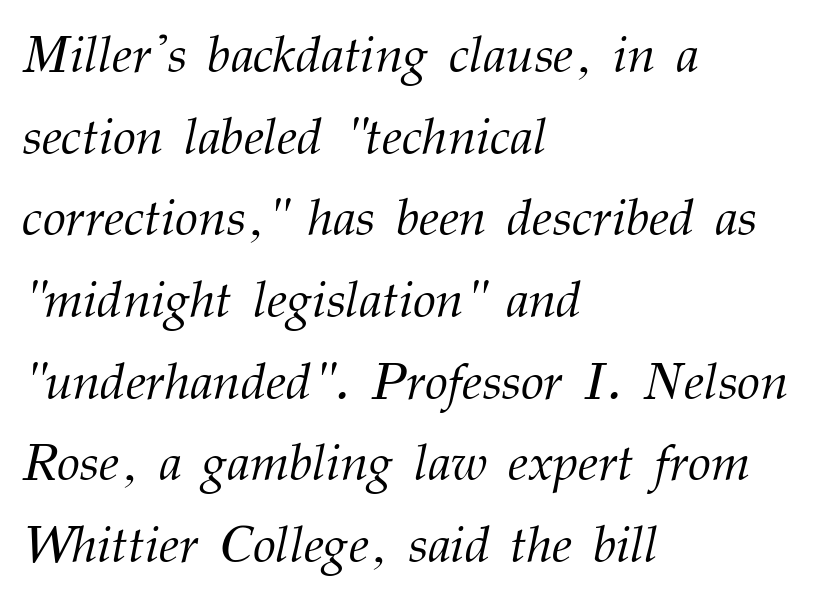
{"serif": "yes", "italic": "yes", "lean": "right", "slant_degrees": 12, "bold": "no", "weight": "light", "width": "normal", "stroke_contrast": "medium", "x_height": "medium", "monospaced": "no", "underline": "no", "align": "left", "line_spacing": "normal", "line_spacing_ratio": 1.57, "letter_spacing": "normal", "letter_spacing_em": 0.0, "glyph_px": 52}
